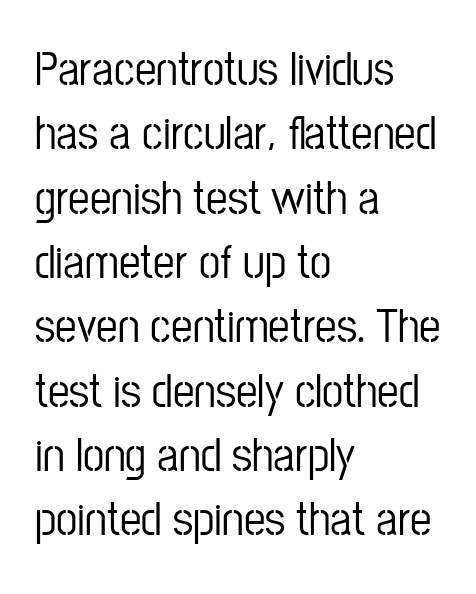
Q: Is the text italic (slanted)? A: No, it is upright.
Q: Is the typeface a serif or a sans-serif typeface? A: Sans-serif.
Q: Is the text underlined? A: No.
Q: How is the paragraph aligned? A: Left-aligned.
Q: Is the spacing between letters normal or unusually wide? A: Normal.
Q: Is the spacing between lines tight, normal or loose? A: Normal.
Q: Width (condensed, normal, or wide)? A: Condensed.
Q: Stroke contrast? A: Low.
Q: x-height? A: Medium.
Q: Monospaced? A: No.
